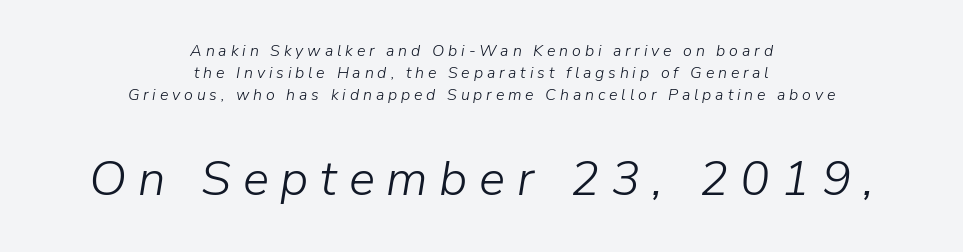
The image shows 49 px light type, italic (leaning right); set centered, normal line spacing (1.39x), unusually wide letter spacing (+0.24 em), not underlined; the second (bottom) block is 3.06x larger; low stroke contrast and a medium x-height.
